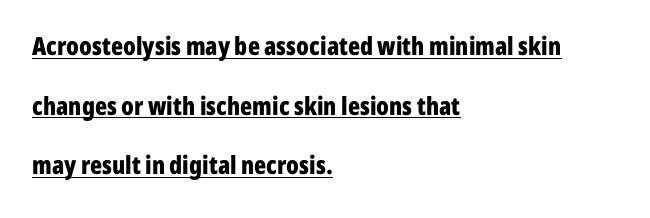
Q: Is the text bold? A: Yes.
Q: Is the text italic (slanted)? A: No, it is upright.
Q: Is the text underlined? A: Yes.
Q: How is the paragraph aligned? A: Left-aligned.
Q: Is the spacing between letters normal or unusually wide? A: Normal.
Q: Is the spacing between lines tight, normal or loose? A: Loose.
